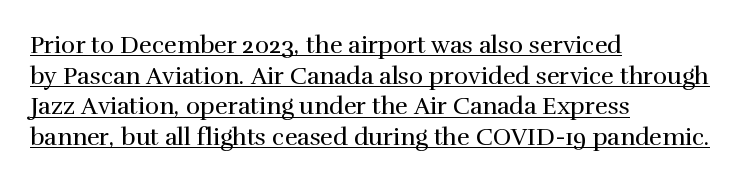
Q: Is the text bold? A: No.
Q: Is the text italic (slanted)? A: No, it is upright.
Q: Is the text underlined? A: Yes.
Q: How is the paragraph aligned? A: Left-aligned.
Q: Is the spacing between letters normal or unusually wide? A: Normal.
Q: Is the spacing between lines tight, normal or loose? A: Normal.
